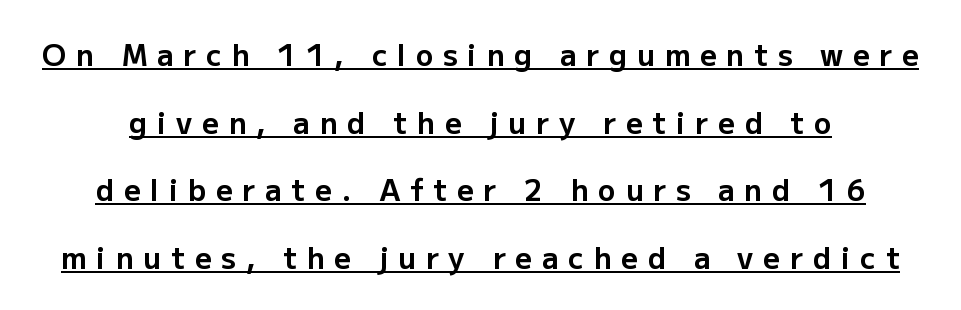
Students, observe: this is what heavily led, spacious text looks like. Pretty heavy lettering here — definitely bold. Someone cranked the tracking dial way up on this one. No italicization has been applied; the sample stays upright. The rendered words wear a rule along their underside. The glyphs in this specimen are sans serif.
